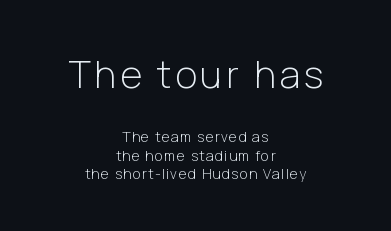
The image shows 38 px light sans-serif type, upright; set centered, normal line spacing (1.31x), not underlined; the first (top) block is 2.71x larger; low stroke contrast and a medium x-height.
